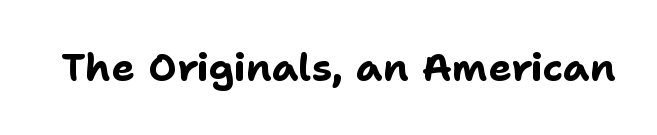
The image shows 39 px bold sans-serif type, upright; set normal letter spacing, not underlined; low stroke contrast and a medium x-height.
